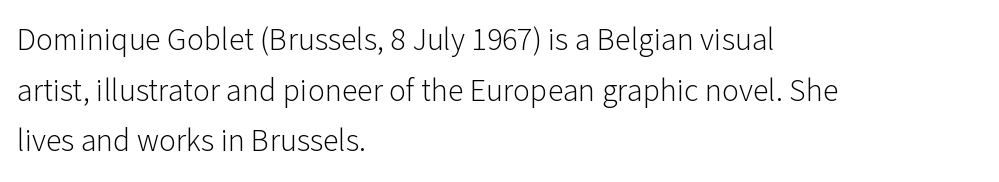
The image shows 32 px light sans-serif type, upright; set left-aligned, normal line spacing (1.58x), normal letter spacing, not underlined; low stroke contrast and a medium x-height.
